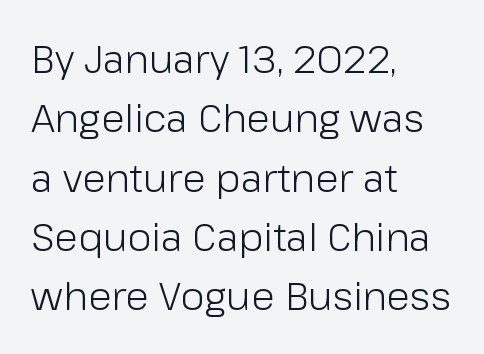
{"serif": "no", "italic": "no", "bold": "no", "weight": "light", "width": "normal", "stroke_contrast": "low", "x_height": "medium", "monospaced": "no", "underline": "no", "align": "left", "line_spacing": "normal", "line_spacing_ratio": 1.52, "letter_spacing": "normal", "letter_spacing_em": 0.0, "glyph_px": 39}
